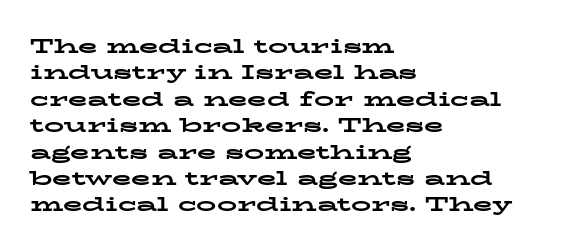
{"italic": "no", "bold": "yes", "underline": "no", "align": "left", "line_spacing": "normal", "line_spacing_ratio": 1.32, "letter_spacing": "normal", "letter_spacing_em": 0.0, "glyph_px": 20}
